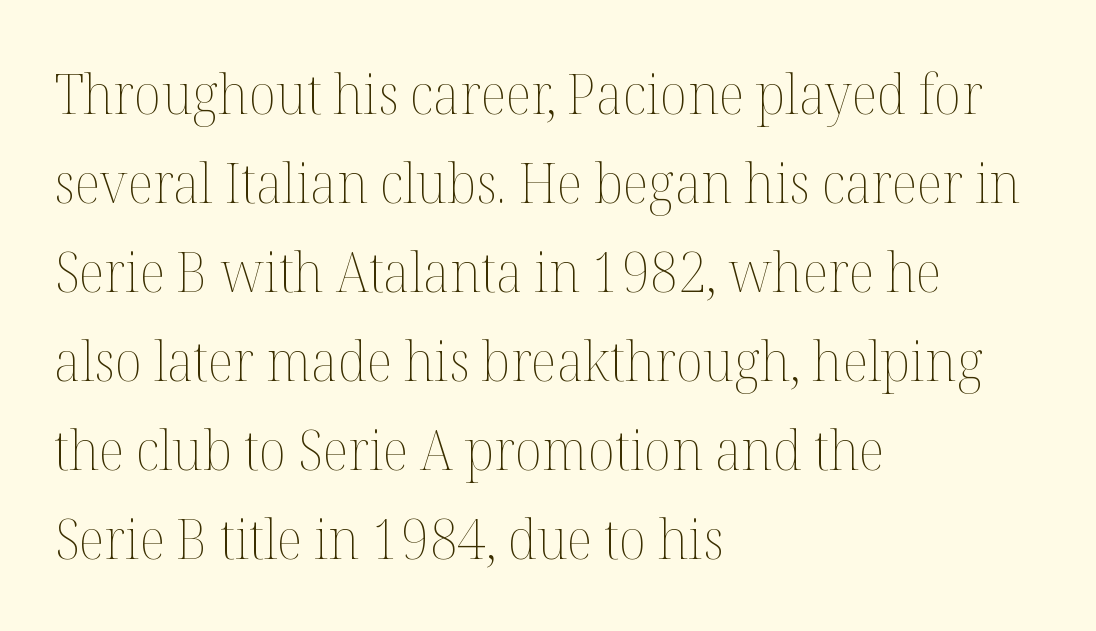
{"italic": "no", "bold": "no", "weight": "thin", "width": "normal", "stroke_contrast": "medium", "x_height": "medium", "monospaced": "no", "underline": "no", "align": "left", "line_spacing": "normal", "line_spacing_ratio": 1.59, "letter_spacing": "normal", "letter_spacing_em": 0.0, "glyph_px": 56}
